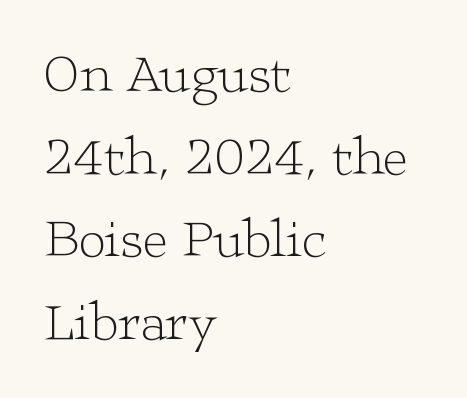
Is this a heavy cut? Hardly; it is regular or lighter. Leading: standard. The setting favours the left margin, as ordinary paragraphs usually do. The tracking reads as untouched default to a designer's eye. Ordinary non-slanted type is in use.
